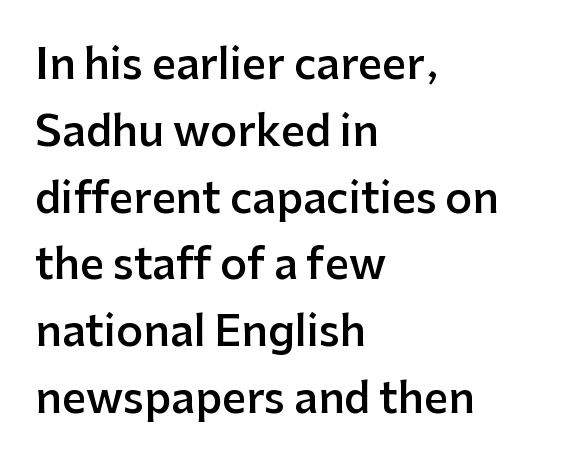
{"serif": "no", "italic": "no", "bold": "semi", "weight": "semibold", "width": "normal", "stroke_contrast": "low", "x_height": "medium", "monospaced": "no", "underline": "no", "align": "left", "line_spacing": "normal", "line_spacing_ratio": 1.59, "letter_spacing": "normal", "letter_spacing_em": 0.0, "glyph_px": 42}
